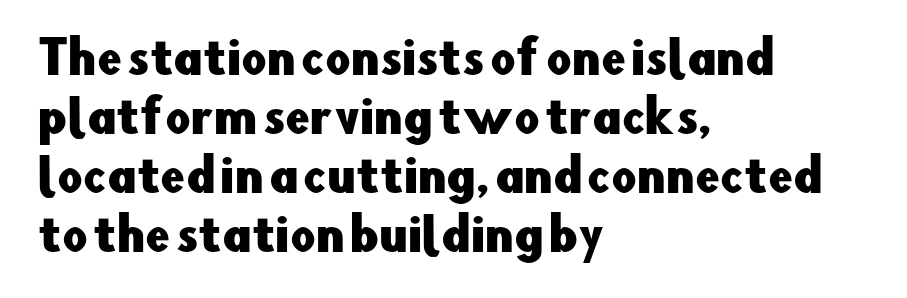
Q: Is the text italic (slanted)? A: No, it is upright.
Q: Is the typeface a serif or a sans-serif typeface? A: Sans-serif.
Q: Is the text underlined? A: No.
Q: How is the paragraph aligned? A: Left-aligned.
Q: Is the spacing between letters normal or unusually wide? A: Normal.
Q: Is the spacing between lines tight, normal or loose? A: Normal.
Q: Width (condensed, normal, or wide)? A: Normal.
Q: Stroke contrast? A: Low.
Q: x-height? A: Small.
Q: Monospaced? A: No.
